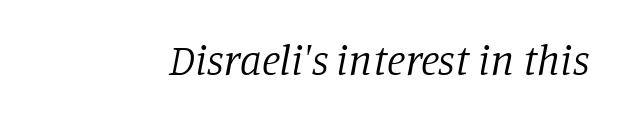
{"serif": "yes", "italic": "yes", "lean": "right", "slant_degrees": 11, "bold": "no", "weight": "regular", "width": "normal", "stroke_contrast": "low", "x_height": "large", "monospaced": "no", "underline": "no", "letter_spacing": "normal", "letter_spacing_em": 0.0, "glyph_px": 43}
